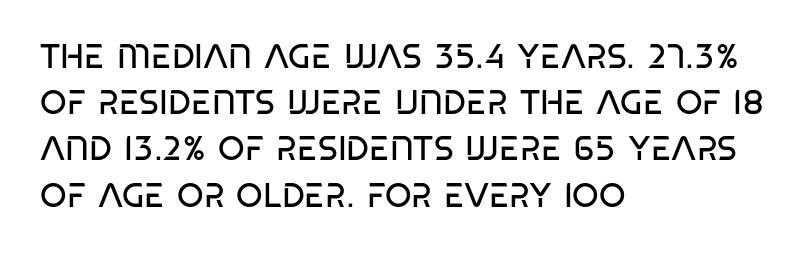
The image shows 34 px regular-weight, condensed sans-serif type; set left-aligned, normal line spacing (1.36x), normal letter spacing, not underlined; low stroke contrast and a large x-height.
